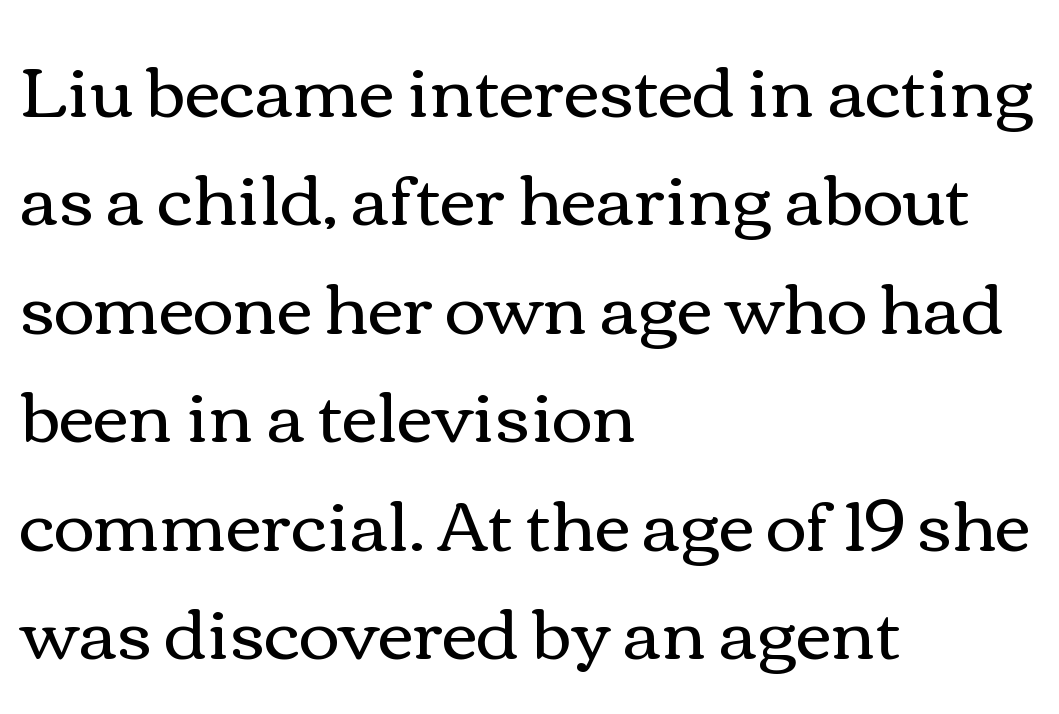
Q: Is the text bold? A: No.
Q: Is the text italic (slanted)? A: No, it is upright.
Q: Is the text underlined? A: No.
Q: How is the paragraph aligned? A: Left-aligned.
Q: Is the spacing between letters normal or unusually wide? A: Normal.
Q: Is the spacing between lines tight, normal or loose? A: Normal.
Q: Width (condensed, normal, or wide)? A: Wide.
Q: x-height? A: Medium.
Q: Monospaced? A: No.
